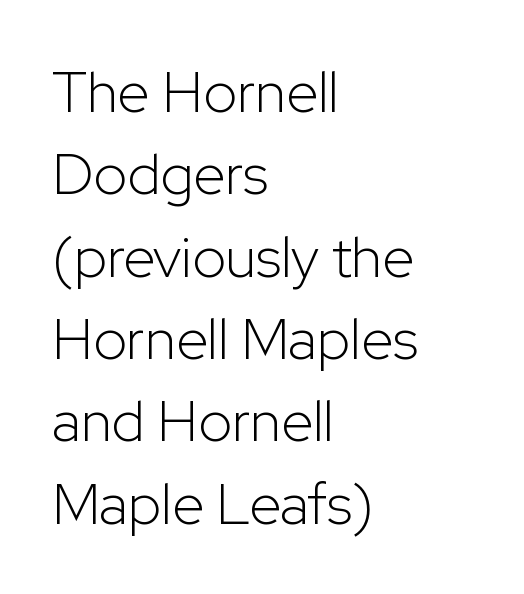
{"serif": "no", "italic": "no", "bold": "no", "weight": "light", "width": "normal", "stroke_contrast": "low", "x_height": "medium", "monospaced": "no", "underline": "no", "align": "left", "line_spacing": "normal", "line_spacing_ratio": 1.42, "letter_spacing": "normal", "letter_spacing_em": 0.0, "glyph_px": 58}
